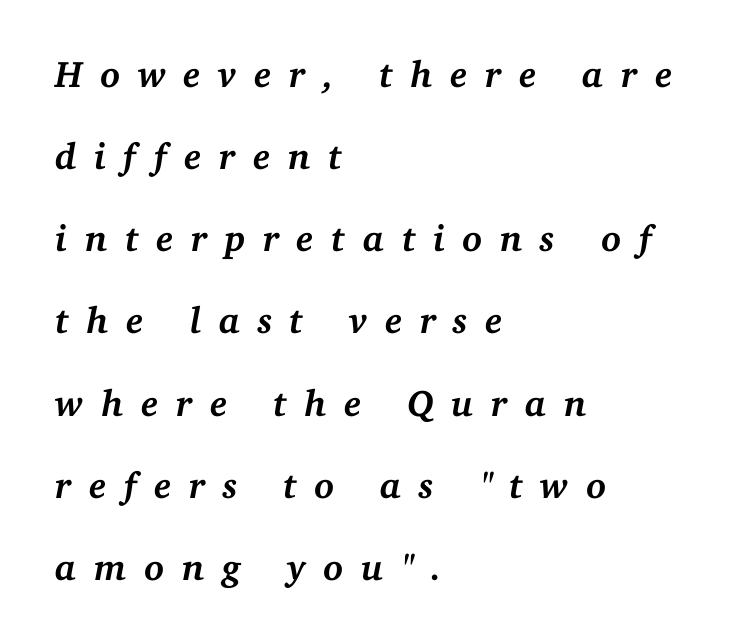
{"serif": "yes", "italic": "yes", "lean": "right", "slant_degrees": 11, "bold": "yes", "weight": "semibold", "width": "normal", "stroke_contrast": "medium", "x_height": "medium", "monospaced": "no", "underline": "no", "align": "left", "line_spacing": "loose", "line_spacing_ratio": 2.22, "letter_spacing": "wide", "letter_spacing_em": 0.47, "glyph_px": 37}
